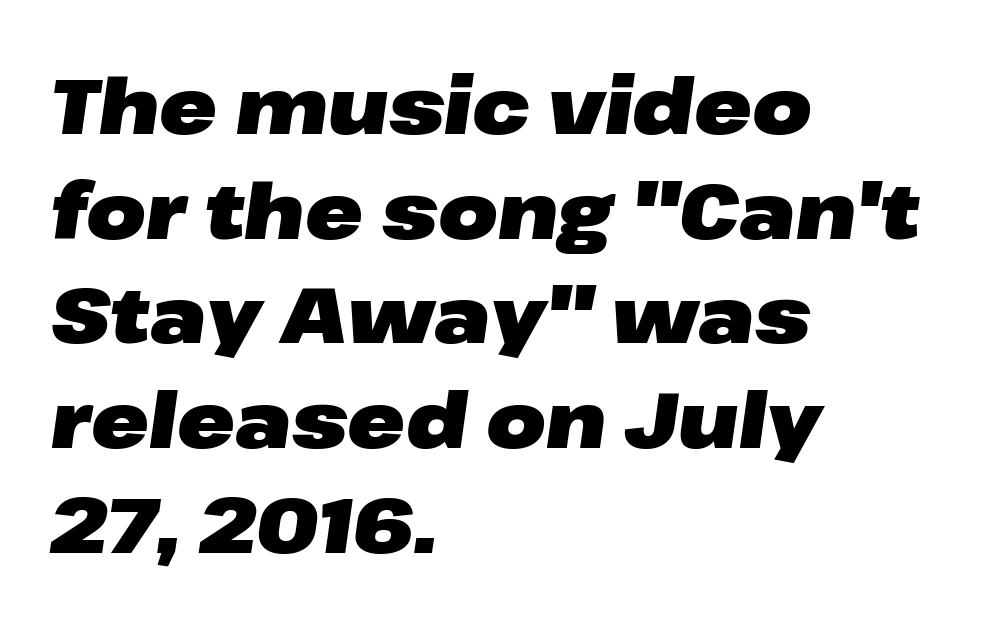
In terms of posture, this sample is oblique. These lines sit exactly where default settings would place them. Spacing between characters is what you'd get straight out of the box. How heavy is the stroke? Heavy — this is a bold.
